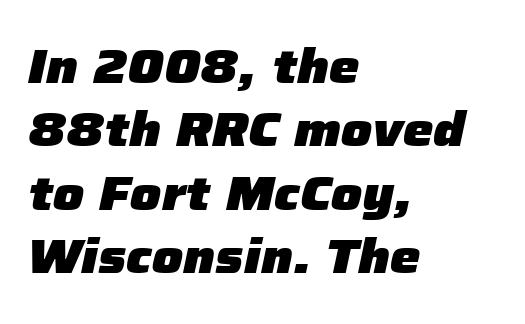
The image shows 48 px heavy type, italic (leaning right); set left-aligned, normal line spacing (1.32x), normal letter spacing, not underlined; low stroke contrast and a medium x-height.
